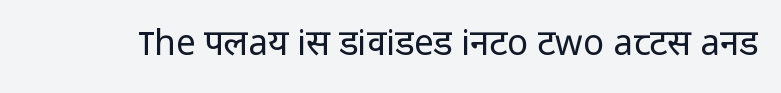
{"serif": "no", "italic": "no", "bold": "no", "weight": "regular", "width": "normal", "stroke_contrast": "low", "x_height": "medium", "monospaced": "no", "underline": "no", "letter_spacing": "normal", "letter_spacing_em": 0.0, "glyph_px": 35}
